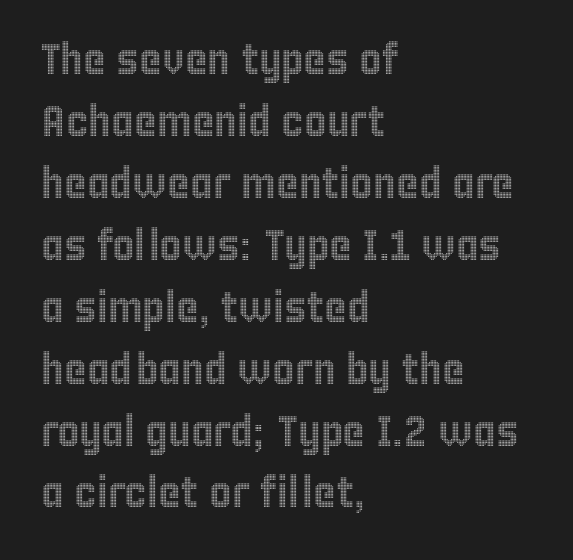
The image shows 43 px condensed type, upright; set left-aligned, normal line spacing (1.44x), normal letter spacing, not underlined; a large x-height.
